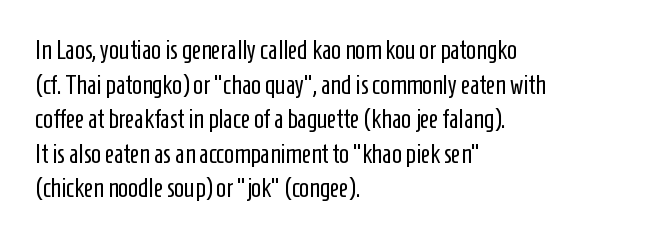
No chunkiness to these letters — they're not bold. A classic flush-left, rag-right setting is used for this passage. One glance says typical: line gaps are just what's usual. The letters sit at their default tracking, neither squeezed nor spread.
